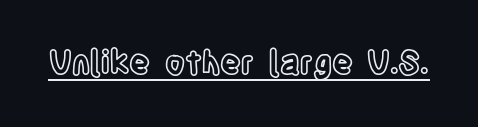
The image shows 32 px condensed type, upright; set normal letter spacing, underlined; a large x-height.
